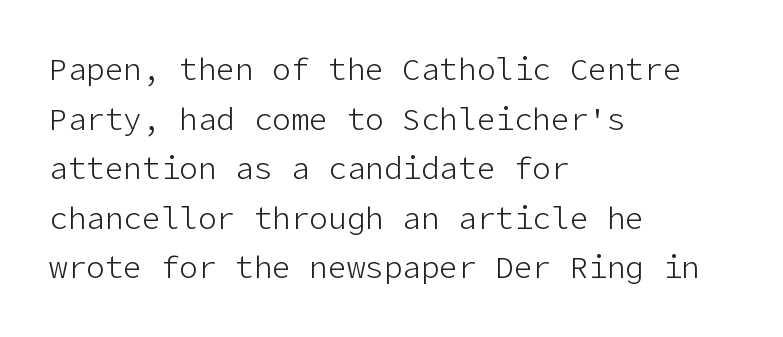
The image shows 31 px light sans-serif type, upright; set left-aligned, normal line spacing (1.6x), normal letter spacing, not underlined; low stroke contrast and a medium x-height.
